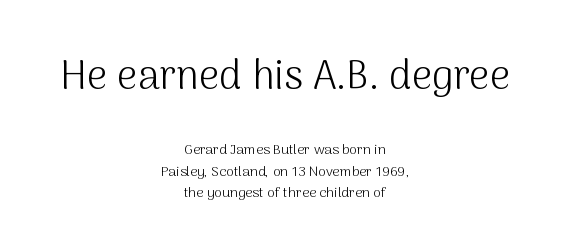
The image shows 40 px light sans-serif type, upright; set centered, normal line spacing (1.53x), normal letter spacing, not underlined; the first (top) block is 2.86x larger; medium stroke contrast and a medium x-height.
